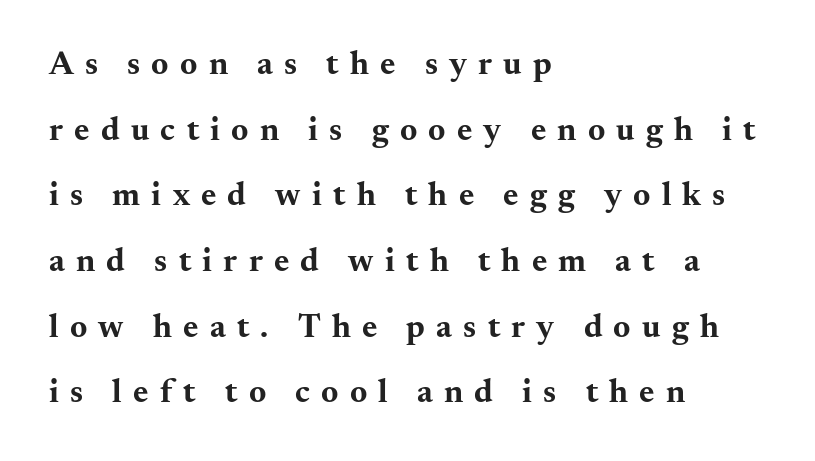
{"serif": "yes", "italic": "no", "bold": "yes", "weight": "bold", "width": "wide", "stroke_contrast": "medium", "x_height": "small", "monospaced": "no", "underline": "no", "align": "left", "line_spacing": "loose", "line_spacing_ratio": 1.99, "letter_spacing": "wide", "letter_spacing_em": 0.34, "glyph_px": 33}
